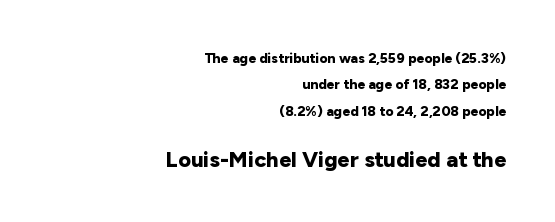
The image shows 22 px bold type, upright; set right-aligned, line spacing 1.89x, normal letter spacing, not underlined; the second (bottom) block is 1.57x larger.
